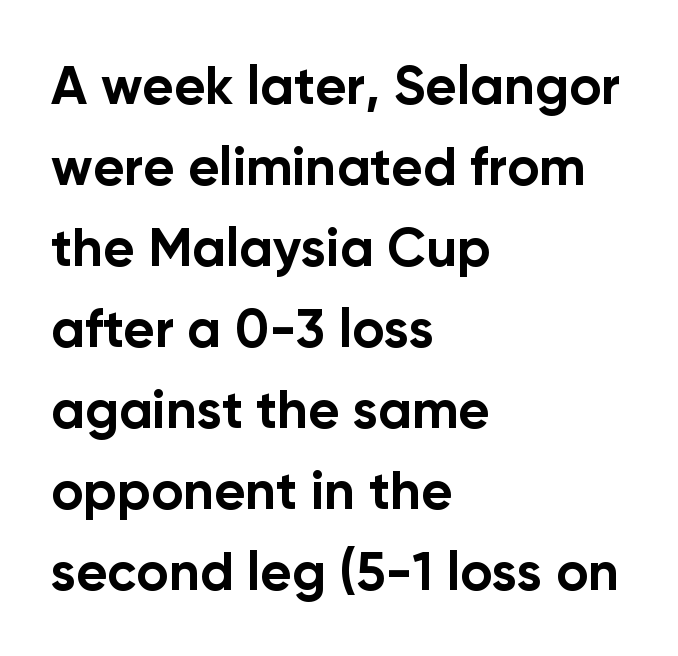
Q: Is the text bold? A: Yes.
Q: Is the text italic (slanted)? A: No, it is upright.
Q: Is the typeface a serif or a sans-serif typeface? A: Sans-serif.
Q: Is the text underlined? A: No.
Q: How is the paragraph aligned? A: Left-aligned.
Q: Is the spacing between letters normal or unusually wide? A: Normal.
Q: Is the spacing between lines tight, normal or loose? A: Normal.
Q: Width (condensed, normal, or wide)? A: Normal.
Q: Stroke contrast? A: Low.
Q: x-height? A: Medium.
Q: Monospaced? A: No.
